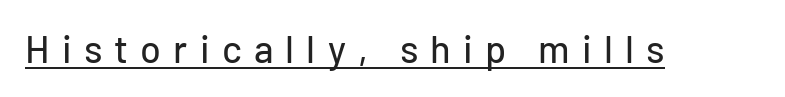
Is this a fixed-width face? No — the glyphs have proportional, varying widths. This sample uses an upright cut, with every glyph sitting square on the baseline. Serifs: no, the terminals of the letterforms are clean. Descenders here cross a horizontal rule under the line.
